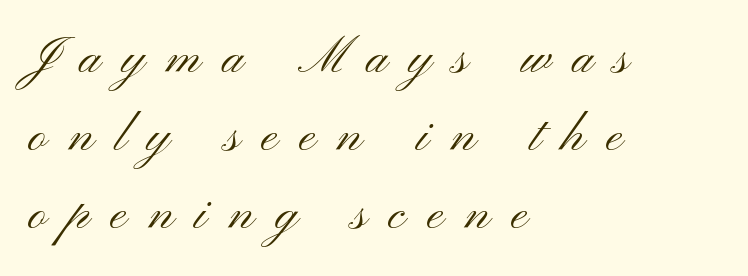
The zone under the glyphs is completely vacant. Alignment: flush left. Honestly, the row spacing looks completely unremarkable.
